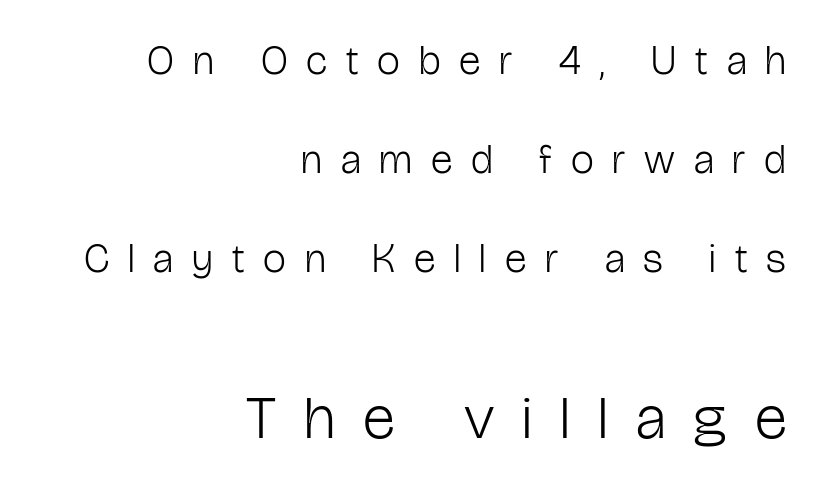
{"serif": "no", "italic": "no", "bold": "no", "weight": "light", "width": "condensed", "stroke_contrast": "low", "x_height": "medium", "monospaced": "no", "underline": "no", "align": "right", "line_spacing": "loose", "line_spacing_ratio": 2.42, "letter_spacing": "wide", "letter_spacing_em": 0.46, "larger_block": "second", "size_ratio": 1.49, "glyph_px": 61}
